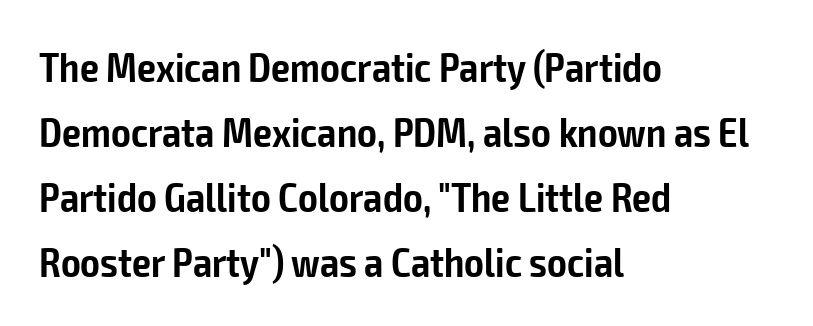
{"serif": "no", "italic": "no", "bold": "semi", "weight": "semibold", "width": "condensed", "stroke_contrast": "low", "x_height": "medium", "monospaced": "no", "underline": "no", "align": "left", "line_spacing": "normal", "line_spacing_ratio": 1.55, "letter_spacing": "normal", "letter_spacing_em": 0.0, "glyph_px": 42}
